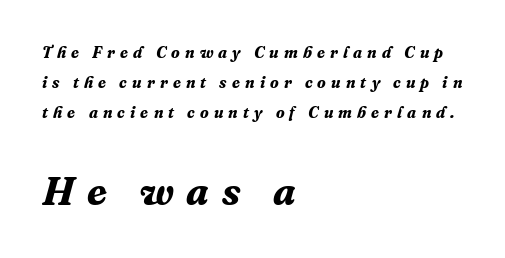
Note: smaller setting up top, larger setting below. Decoration check: the copy has no underline. On the weight axis this lands at bold, roughly 700. Observe the lean: these are italic letterforms. The horizontal fit of the characters is loose and conspicuously gappy.
